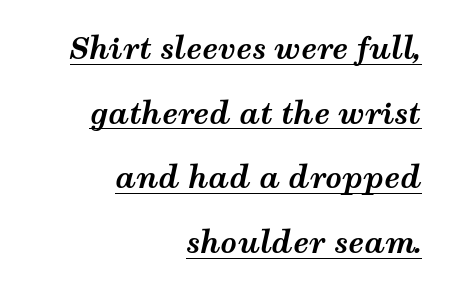
If you drew a ruler down the right edge, every line would touch it. The text carries the slant typical of an italic or oblique font. Look at the tracking — it's just the regular setting, nothing added. A dark, heavy texture on the line: the type is bold. Students, observe: this is what heavily led, spacious text looks like.
